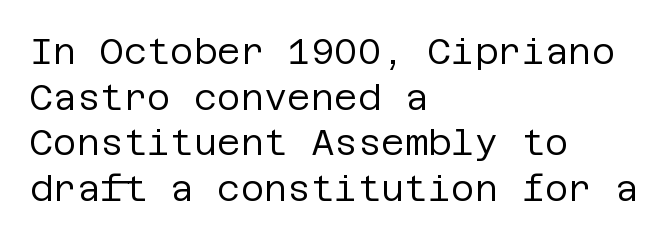
The image shows 36 px regular-weight sans-serif type, upright; set left-aligned, normal line spacing (1.27x), normal letter spacing, not underlined; low stroke contrast and a large x-height.
